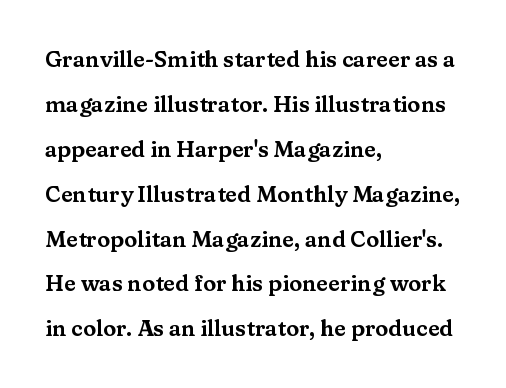
The image shows 22 px text type, upright; set left-aligned, loose line spacing (2.04x), normal letter spacing, not underlined.
